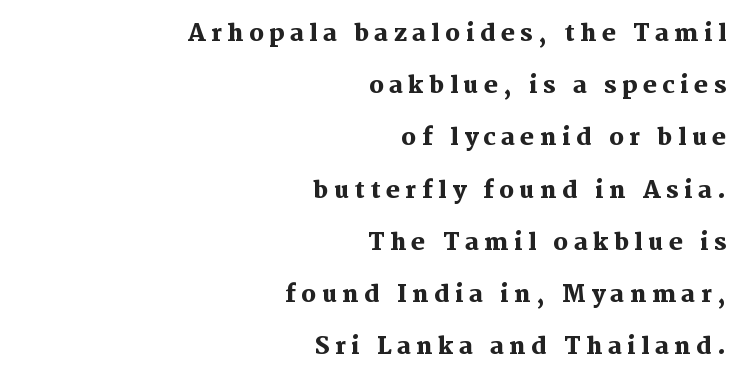
{"italic": "no", "bold": "yes", "underline": "no", "align": "right", "line_spacing": "loose", "line_spacing_ratio": 2.27, "letter_spacing": "wide", "letter_spacing_em": 0.24, "glyph_px": 23}
